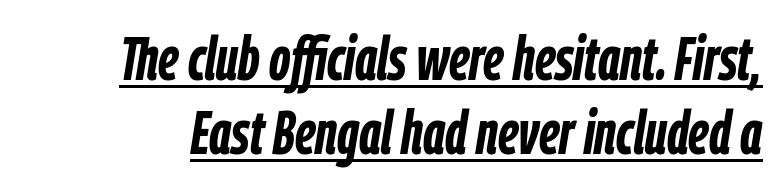
{"italic": "yes", "lean": "right", "slant_degrees": 9, "bold": "yes", "weight": "semibold", "width": "condensed", "stroke_contrast": "low", "x_height": "medium", "monospaced": "no", "underline": "yes", "line_spacing_ratio": 1.2, "letter_spacing": "normal", "letter_spacing_em": 0.0, "glyph_px": 62}
